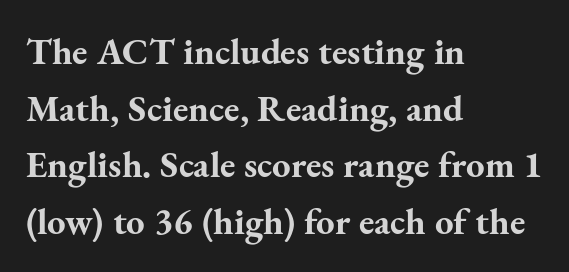
The image shows 37 px bold serif type, upright; set left-aligned, normal line spacing (1.53x), normal letter spacing, not underlined; medium stroke contrast and a small x-height.
